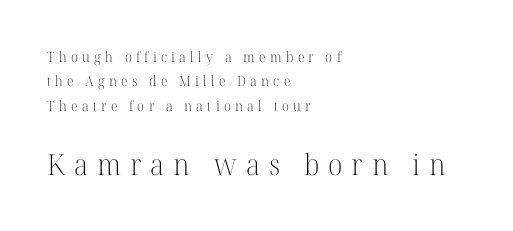
{"serif": "yes", "italic": "no", "bold": "no", "weight": "light", "width": "normal", "stroke_contrast": "high", "x_height": "medium", "monospaced": "no", "underline": "no", "align": "left", "line_spacing_ratio": 1.75, "letter_spacing": "wide", "letter_spacing_em": 0.31, "larger_block": "second", "size_ratio": 2.07, "glyph_px": 29}
